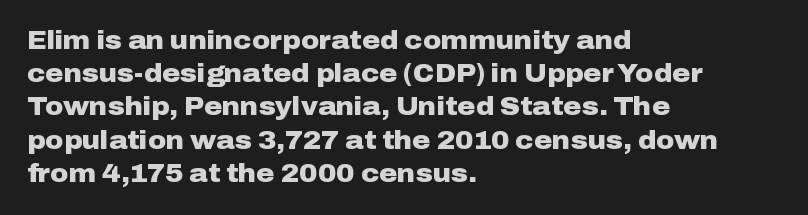
{"italic": "no", "bold": "yes", "underline": "no", "align": "left", "line_spacing": "normal", "line_spacing_ratio": 1.33, "letter_spacing": "normal", "letter_spacing_em": 0.0, "glyph_px": 25}
